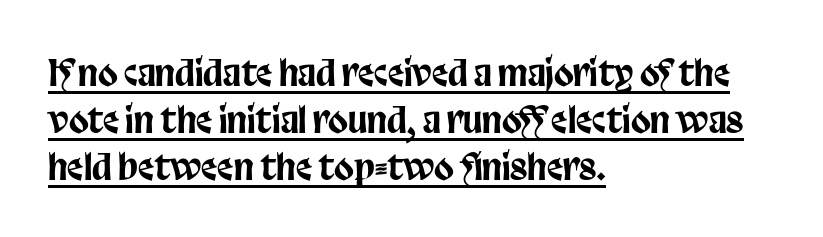
Tracking here is standard; glyphs follow each other at the usual distance. A normal amount of white space separates one row of letters from the next. Here the designer chose a conventional face with non-uniform glyph widths. All the whitespace from short lines collects on the right.
